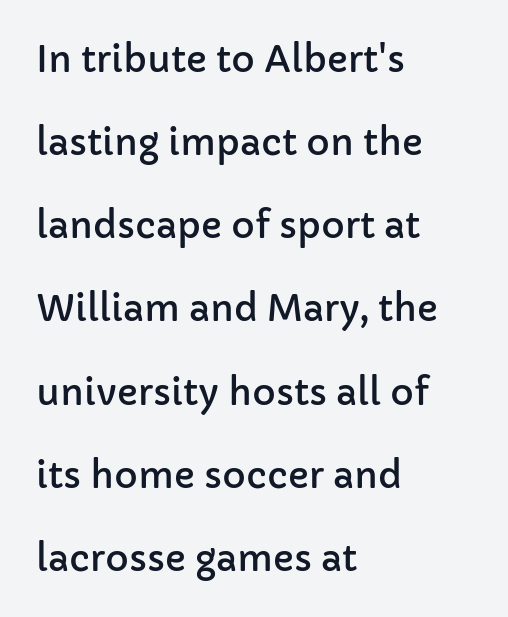
The image shows 36 px sans-serif type, upright; set left-aligned, loose line spacing (2.31x), normal letter spacing, not underlined; low stroke contrast and a medium x-height.
